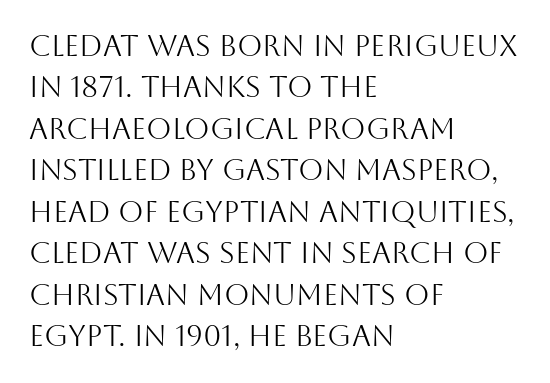
Q: Is the text bold? A: No.
Q: Is the text italic (slanted)? A: No, it is upright.
Q: Is the typeface a serif or a sans-serif typeface? A: Sans-serif.
Q: Is the text underlined? A: No.
Q: How is the paragraph aligned? A: Left-aligned.
Q: Is the spacing between letters normal or unusually wide? A: Normal.
Q: Is the spacing between lines tight, normal or loose? A: Normal.
Q: Width (condensed, normal, or wide)? A: Normal.
Q: Stroke contrast? A: Medium.
Q: x-height? A: Large.
Q: Monospaced? A: No.
